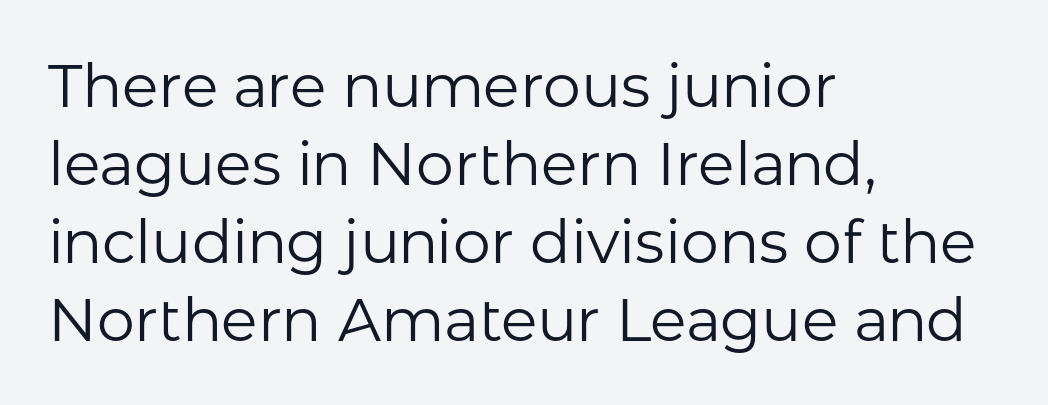
Q: Is the text bold? A: No.
Q: Is the text italic (slanted)? A: No, it is upright.
Q: Is the typeface a serif or a sans-serif typeface? A: Sans-serif.
Q: Is the text underlined? A: No.
Q: How is the paragraph aligned? A: Left-aligned.
Q: Is the spacing between letters normal or unusually wide? A: Normal.
Q: Is the spacing between lines tight, normal or loose? A: Normal.
Q: Width (condensed, normal, or wide)? A: Normal.
Q: Stroke contrast? A: Low.
Q: x-height? A: Medium.
Q: Monospaced? A: No.
